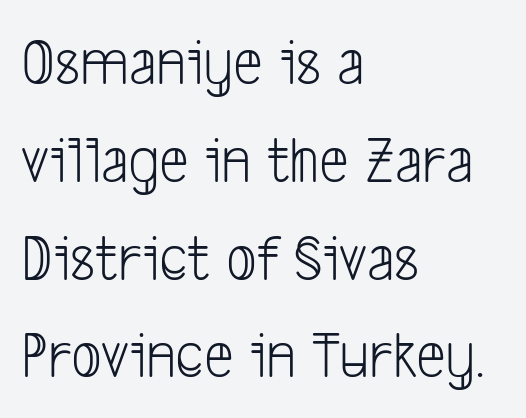
The letters advance in unequal steps, a hallmark of proportional type. The words here are not underlined. Reading down the column, the eye jumps a familiar distance to each next line. These glyphs show unthickened strokes, regular width or finer. You can tell from the bare stems that sans-serif type was used.
